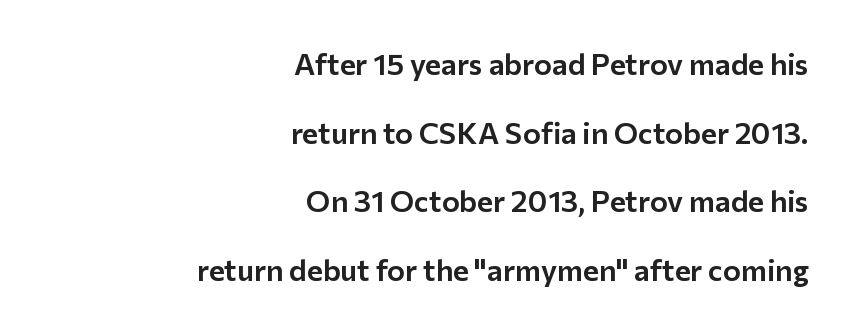
Q: Is the text italic (slanted)? A: No, it is upright.
Q: Is the typeface a serif or a sans-serif typeface? A: Sans-serif.
Q: Is the text underlined? A: No.
Q: How is the paragraph aligned? A: Right-aligned.
Q: Is the spacing between letters normal or unusually wide? A: Normal.
Q: Is the spacing between lines tight, normal or loose? A: Loose.
Q: Width (condensed, normal, or wide)? A: Normal.
Q: Stroke contrast? A: Low.
Q: x-height? A: Medium.
Q: Monospaced? A: No.
